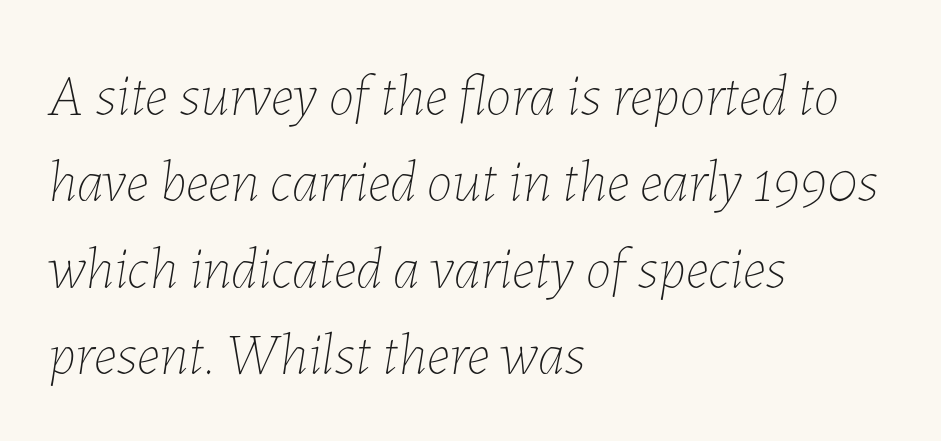
The image shows 58 px thin type, italic (leaning right); set left-aligned, normal line spacing (1.49x), normal letter spacing, not underlined; low stroke contrast and a medium x-height.
